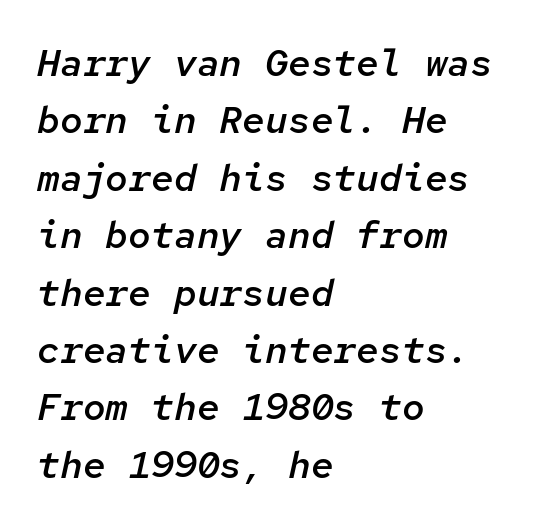
The image shows 38 px semibold type, italic (leaning right), monospaced; set left-aligned, normal line spacing (1.51x), normal letter spacing, not underlined; low stroke contrast and a medium x-height.
